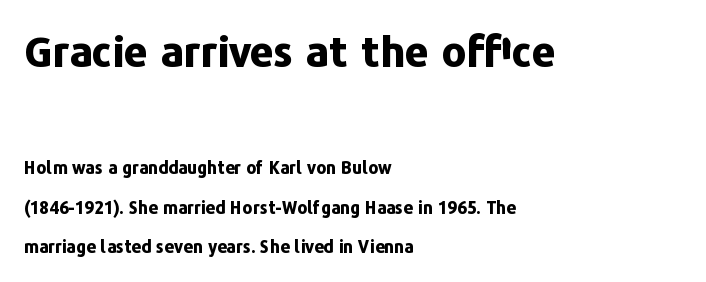
Looks like regular typesetting: each glyph gets only the width it needs. The glyphs in this specimen are sans serif. Nope, not italic — everything's standing straight. Summary of weight: heavy, a full bold. The letterforms sit shoulder to shoulder at normal distance. The lines are spread far apart with generous leading.
